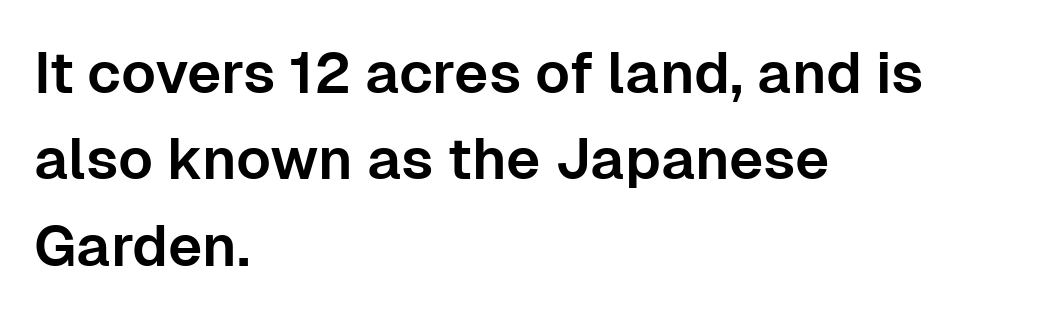
The paragraph has a hard left edge and a soft right edge. Each word holds together tightly as a unit, with standard inter-letter gaps. Line spacing here is normal. Descenders are the only things crossing below the line.
